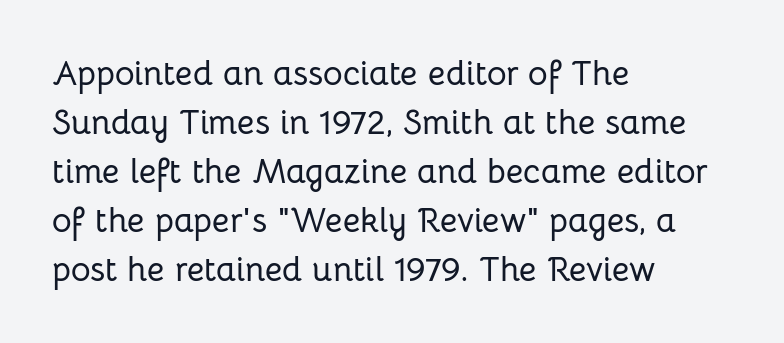
The image shows 34 px sans-serif type, upright; set left-aligned, normal line spacing (1.44x), normal letter spacing, not underlined; low stroke contrast and a medium x-height.
